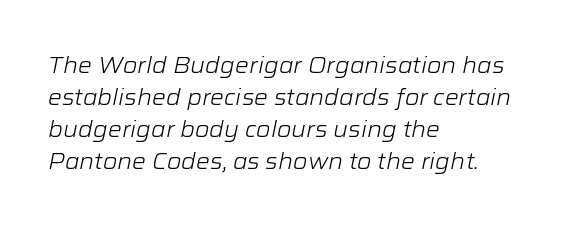
{"italic": "yes", "lean": "right", "slant_degrees": 12, "bold": "no", "underline": "no", "align": "left", "line_spacing": "normal", "line_spacing_ratio": 1.45, "letter_spacing": "normal", "letter_spacing_em": 0.0, "glyph_px": 22}
